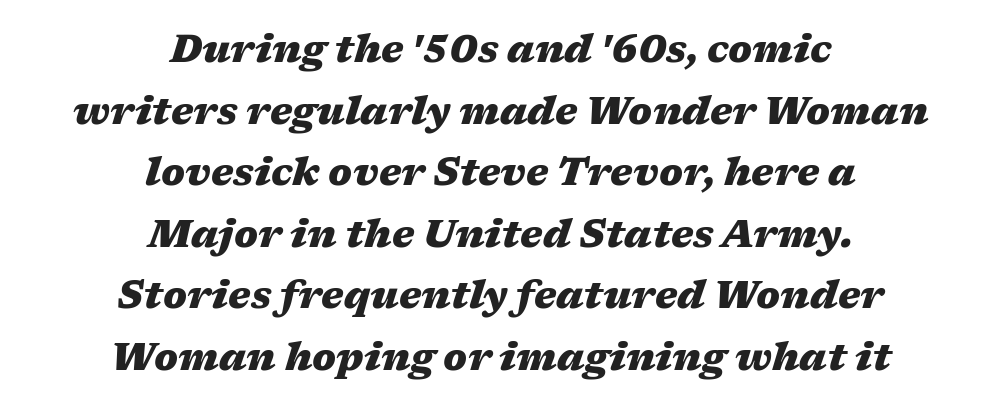
Varying glyph widths throughout — classic text-font behaviour. The rows are spaced the way most documents space them. The lettering tilts uniformly, giving the passage an italic look. No word sits above an underline. How are the letters spaced? Ordinarily, with no added tracking.
